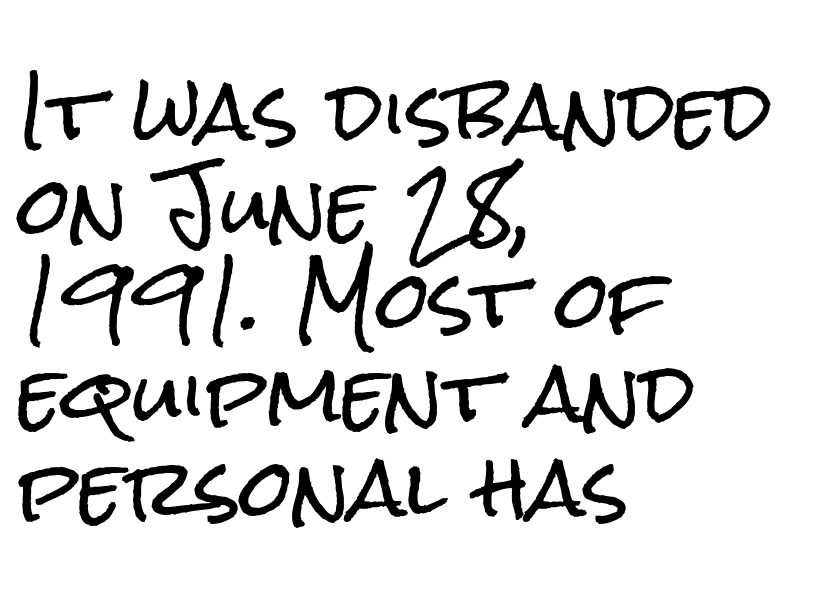
The image shows 77 px condensed sans-serif type, upright; set left-aligned, line spacing 1.22x, normal letter spacing, not underlined; low stroke contrast and a medium x-height.
